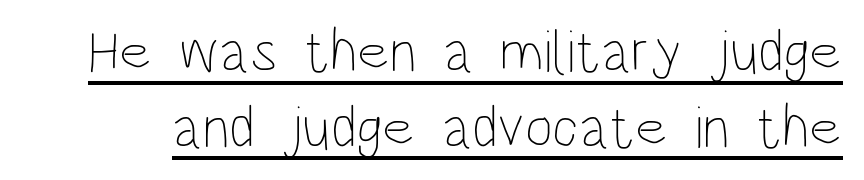
Proportional: the letters do not fall into vertical columns. These lines sit exactly where default settings would place them. A light-to-regular cut is what we see here. This sample carries an underscore along the baseline area. In terms of letterspacing, this is plain default setting.
